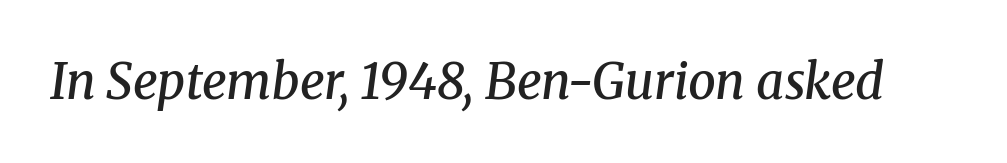
The image shows 49 px semibold serif type, italic (leaning right); set normal letter spacing, not underlined; medium stroke contrast and a medium x-height.
